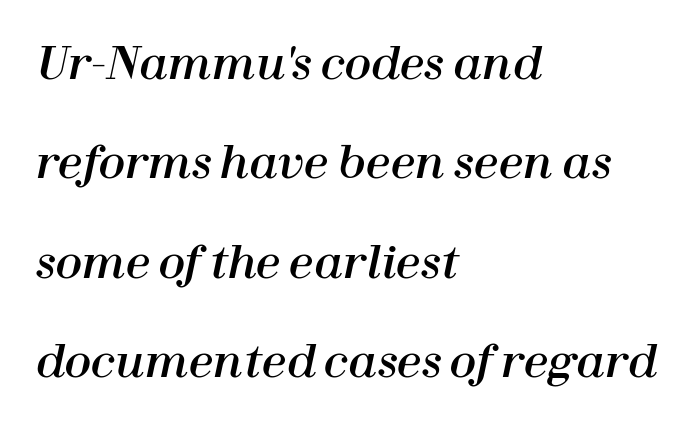
The image shows 44 px text type, italic (leaning right); set left-aligned, loose line spacing (2.26x), normal letter spacing, not underlined; high stroke contrast and a medium x-height.
